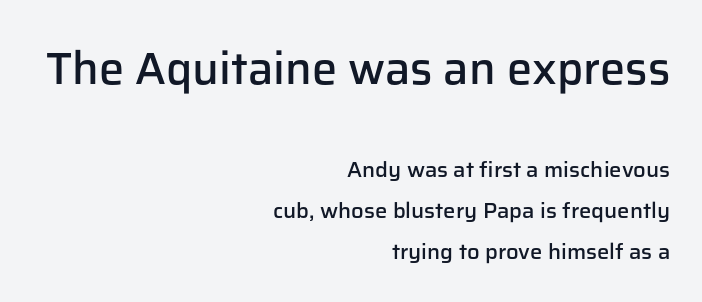
The image shows 45 px semibold sans-serif type, upright; set right-aligned, line spacing 1.87x, normal letter spacing, not underlined; the first (top) block is 2.05x larger; low stroke contrast and a medium x-height.
